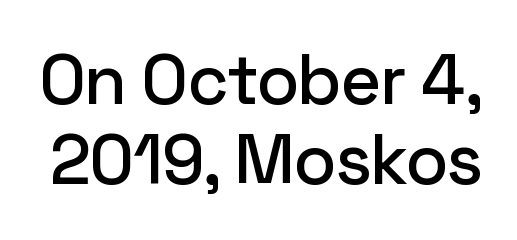
Q: Is the text italic (slanted)? A: No, it is upright.
Q: Is the typeface a serif or a sans-serif typeface? A: Sans-serif.
Q: Is the text underlined? A: No.
Q: Is the spacing between letters normal or unusually wide? A: Normal.
Q: Is the spacing between lines tight, normal or loose? A: Tight.
Q: Width (condensed, normal, or wide)? A: Normal.
Q: Stroke contrast? A: Low.
Q: x-height? A: Medium.
Q: Monospaced? A: No.
